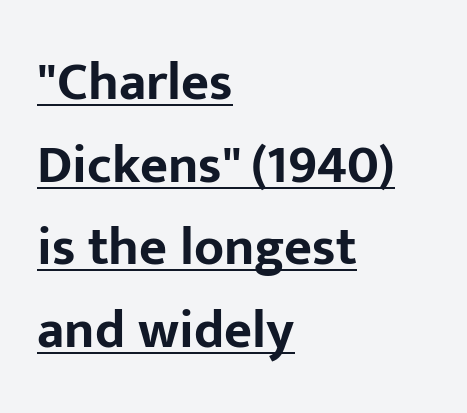
The image shows 54 px bold sans-serif type, upright; set left-aligned, normal line spacing (1.53x), normal letter spacing, underlined; low stroke contrast and a medium x-height.
